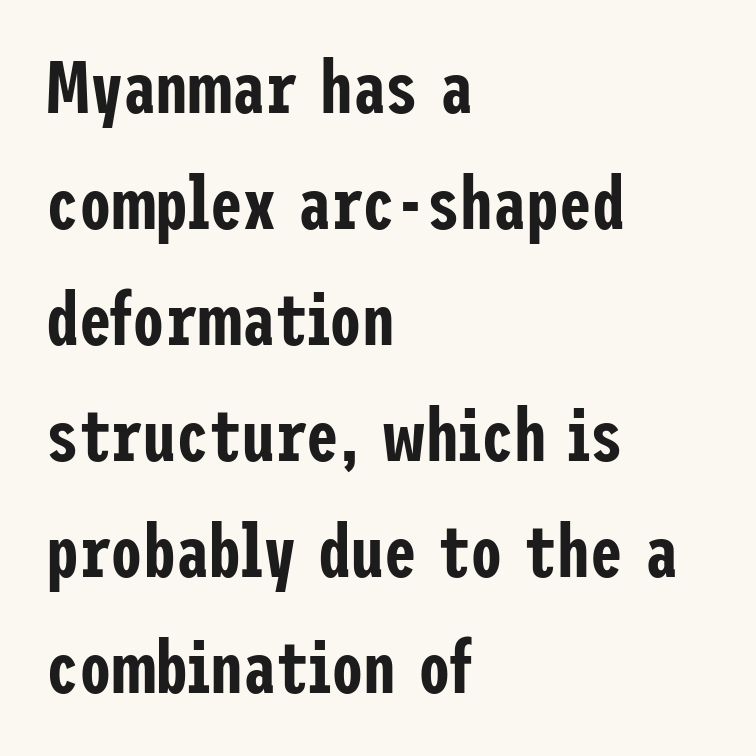
The area under the type is left untouched. In terms of letterform style, serifs are entirely absent. Regular leading. Students, note that the glyphs here touch the page at normal intervals. The typography opts for an upright posture over an oblique one. The rendering anchors every line to the left-hand side.
